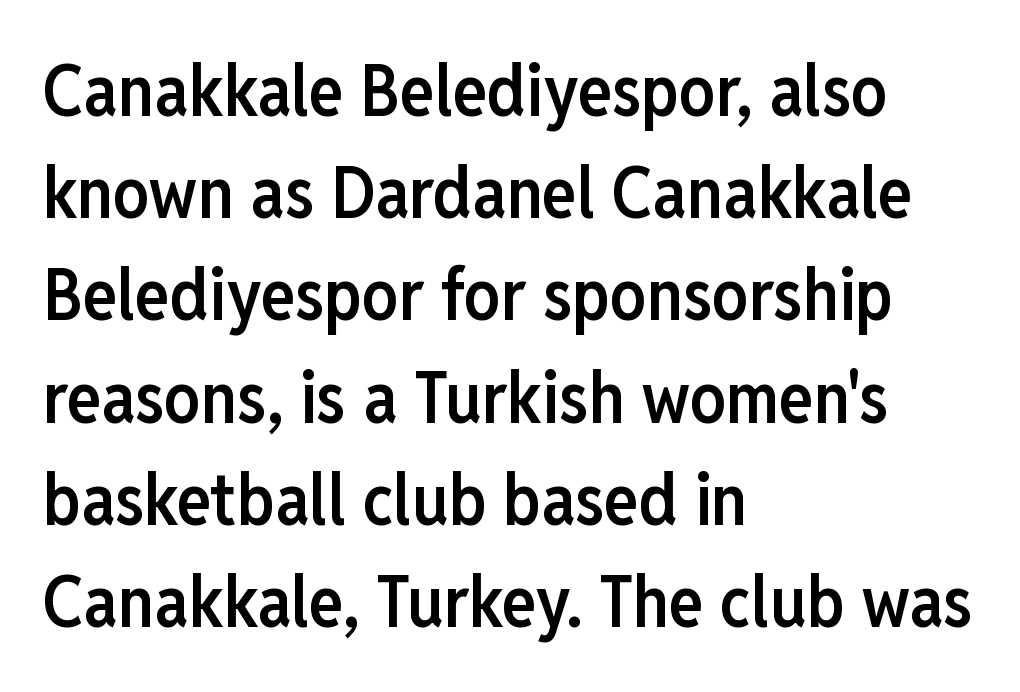
Leading matches the norm, producing a regular column. The letters advance in unequal steps, a hallmark of proportional type. I'd describe the lettering as semibold — firm but not a full bold. The type family on display is of the sans-serif kind. The compositor pushed each line to the left boundary. A bare baseline throughout the passage.
